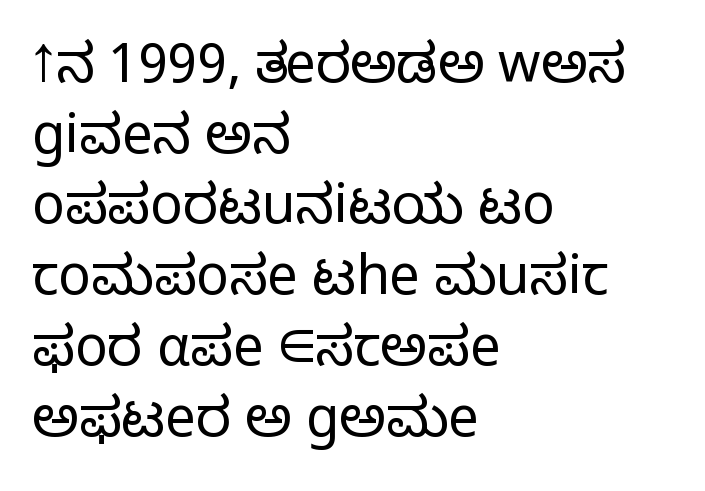
{"serif": "no", "italic": "no", "bold": "no", "weight": "light", "width": "normal", "stroke_contrast": "low", "x_height": "medium", "monospaced": "no", "underline": "no", "align": "left", "line_spacing": "normal", "line_spacing_ratio": 1.31, "letter_spacing": "normal", "letter_spacing_em": 0.0, "glyph_px": 54}
